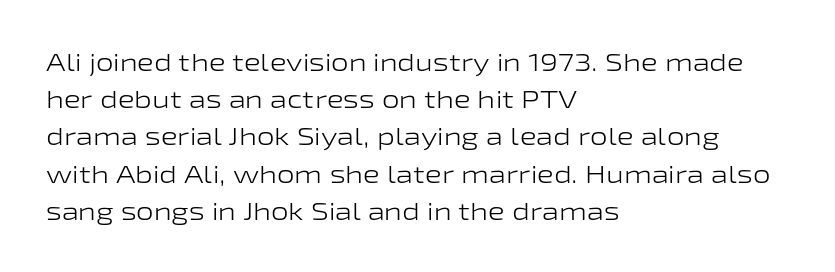
Each new line begins a customary step beneath the previous one. In CSS terms this would be text-align: left. Every character sits straight up, as roman type does. Inter-character spacing is left at the font's built-in metrics.
